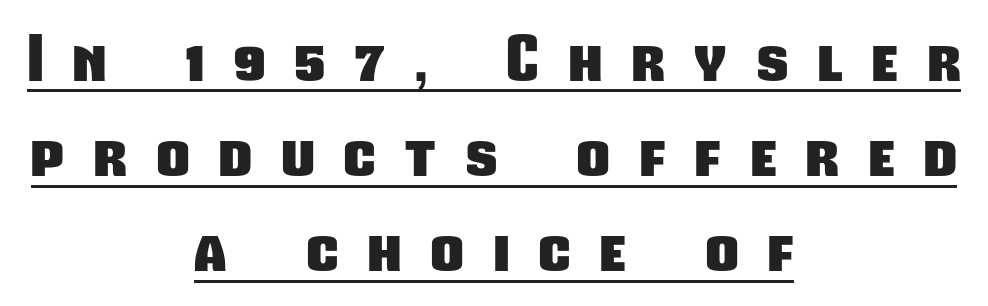
Q: Is the text bold? A: Yes.
Q: Is the typeface a serif or a sans-serif typeface? A: Sans-serif.
Q: Is the text underlined? A: Yes.
Q: How is the paragraph aligned? A: Centered.
Q: Is the spacing between letters normal or unusually wide? A: Unusually wide.
Q: Is the spacing between lines tight, normal or loose? A: Normal.
Q: Width (condensed, normal, or wide)? A: Condensed.
Q: Stroke contrast? A: Low.
Q: x-height? A: Medium.
Q: Monospaced? A: No.
